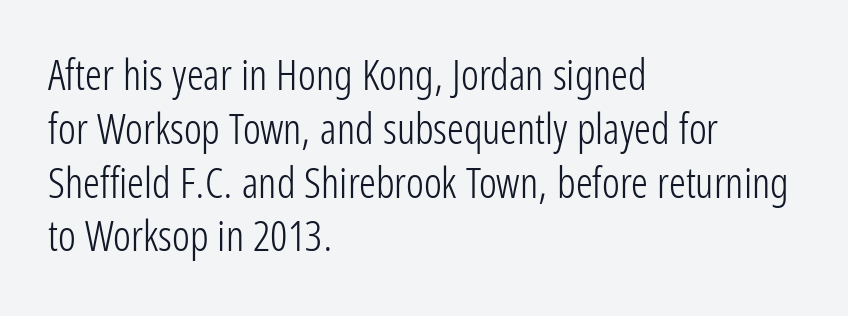
Q: Is the text bold? A: No.
Q: Is the text italic (slanted)? A: No, it is upright.
Q: Is the typeface a serif or a sans-serif typeface? A: Sans-serif.
Q: Is the text underlined? A: No.
Q: How is the paragraph aligned? A: Left-aligned.
Q: Is the spacing between letters normal or unusually wide? A: Normal.
Q: Is the spacing between lines tight, normal or loose? A: Normal.
Q: Width (condensed, normal, or wide)? A: Condensed.
Q: Stroke contrast? A: Low.
Q: x-height? A: Medium.
Q: Monospaced? A: No.
